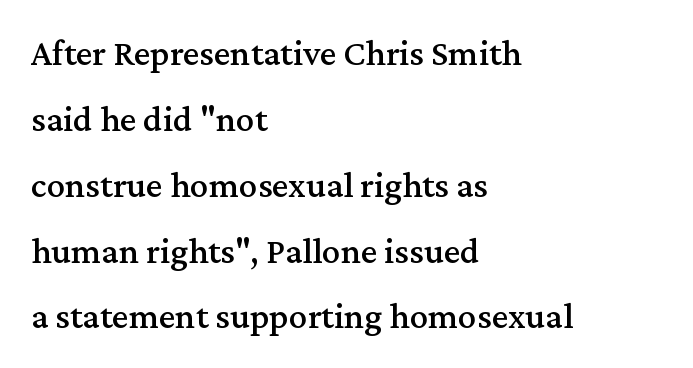
The image shows 37 px serif type, upright; set left-aligned, line spacing 1.78x, normal letter spacing, not underlined; medium stroke contrast and a medium x-height.
